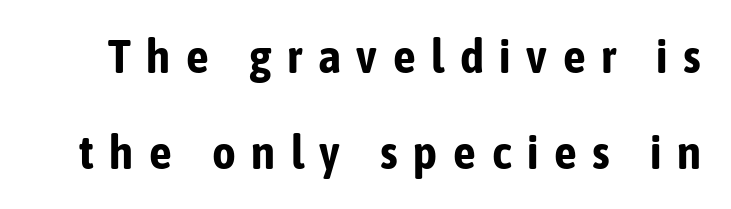
Horizontal bands of white between lines are thick stripes. Varying glyph widths throughout — classic text-font behaviour. The words here are not underlined. Here the glyphs are tracked loosely, breaking word shapes into spaced letters. The letters are bold, with thick, heavy strokes.
